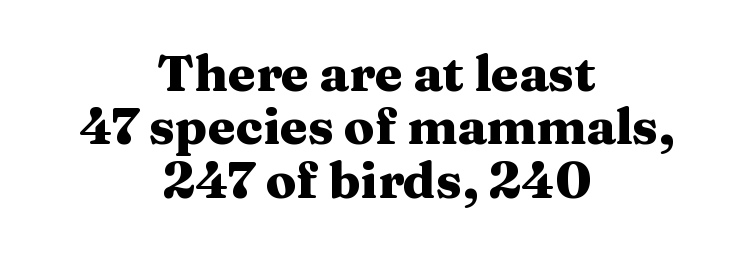
{"serif": "yes", "italic": "no", "bold": "yes", "weight": "heavy", "width": "wide", "stroke_contrast": "medium", "x_height": "medium", "monospaced": "no", "underline": "no", "align": "center", "line_spacing": "tight", "line_spacing_ratio": 1.07, "letter_spacing": "normal", "letter_spacing_em": 0.0, "glyph_px": 50}
